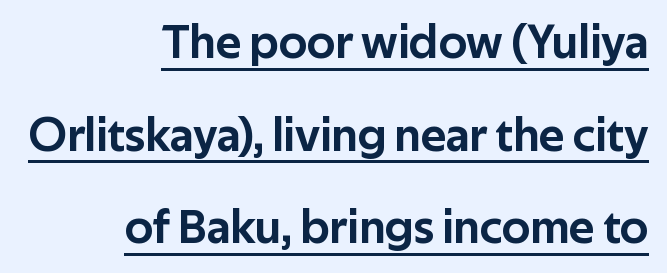
A continuous stroke trails under the words, as in a hyperlink. Here the glyphs are tracked normally, forming tight word shapes. A flush-right, rag-left setting is used for this passage. Ordinary non-slanted type is in use. The rendering uses a large line-height, opening up the rows. A typesetter would call this proportional, since set widths differ per character.
